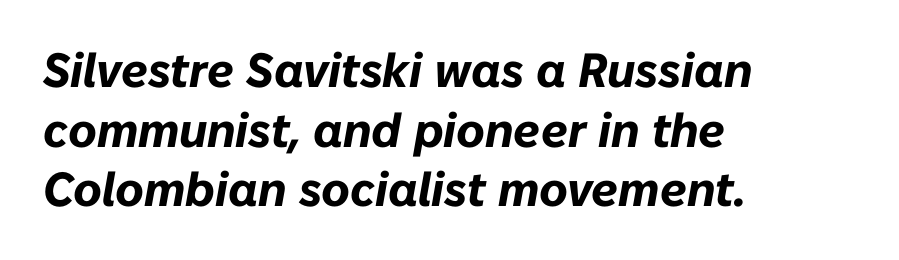
Standard letterfit; no display-style spreading of the glyphs. The face used here has a pronounced slope to its letters. Line beginnings align vertically; line endings do not. No word sits above an underline. Thick stems and heavy bowls — unmistakably bold.
